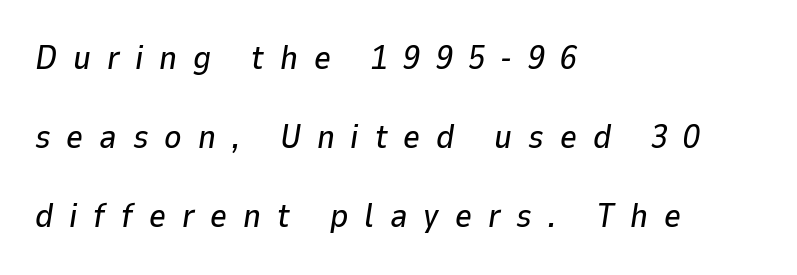
The image shows 33 px text type, italic (leaning right); set left-aligned, loose line spacing (2.4x), unusually wide letter spacing (+0.48 em), not underlined; low stroke contrast and a medium x-height.
